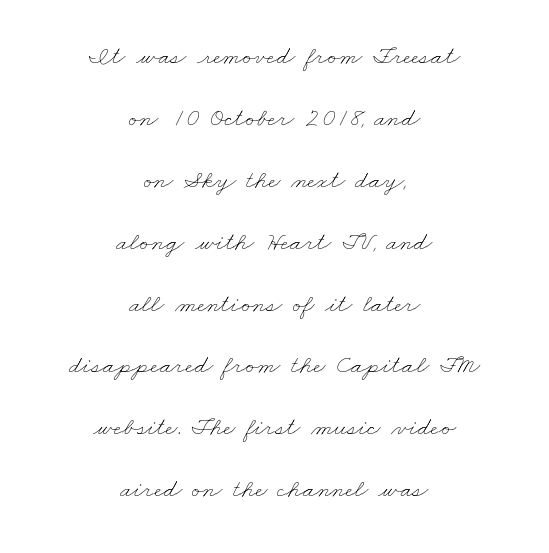
The image shows 26 px text type; set centered, loose line spacing (2.38x), normal letter spacing, not underlined.
